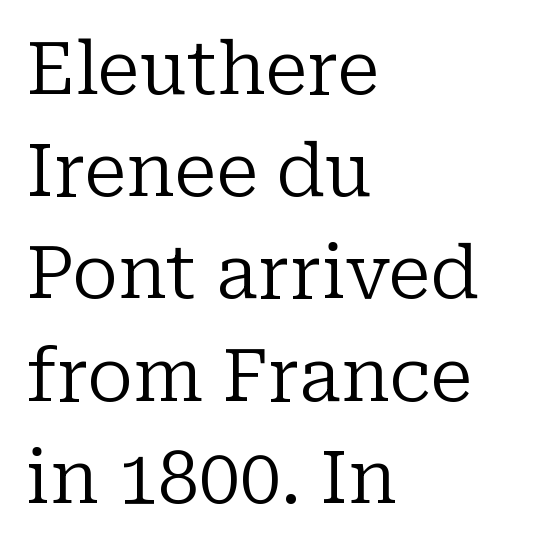
The image shows 73 px regular-weight serif type, upright; set left-aligned, normal line spacing (1.4x), normal letter spacing, not underlined; low stroke contrast and a medium x-height.
